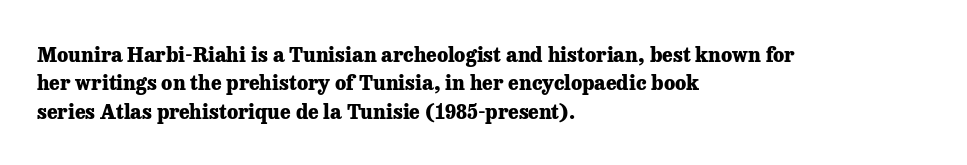
{"italic": "no", "bold": "yes", "underline": "no", "align": "left", "line_spacing": "normal", "line_spacing_ratio": 1.42, "letter_spacing": "normal", "letter_spacing_em": 0.0, "glyph_px": 20}
